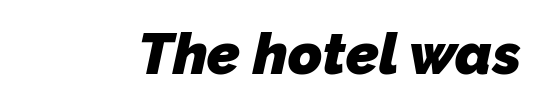
Q: Is the text bold? A: Yes.
Q: Is the typeface a serif or a sans-serif typeface? A: Sans-serif.
Q: Is the text underlined? A: No.
Q: Is the spacing between letters normal or unusually wide? A: Normal.
Q: Width (condensed, normal, or wide)? A: Normal.
Q: Stroke contrast? A: Low.
Q: x-height? A: Medium.
Q: Monospaced? A: No.
